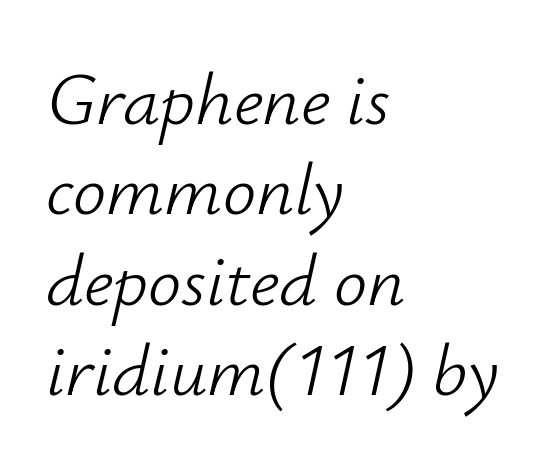
The image shows 74 px light type, italic (leaning right); set left-aligned, line spacing 1.22x, normal letter spacing, not underlined; low stroke contrast and a small x-height.
